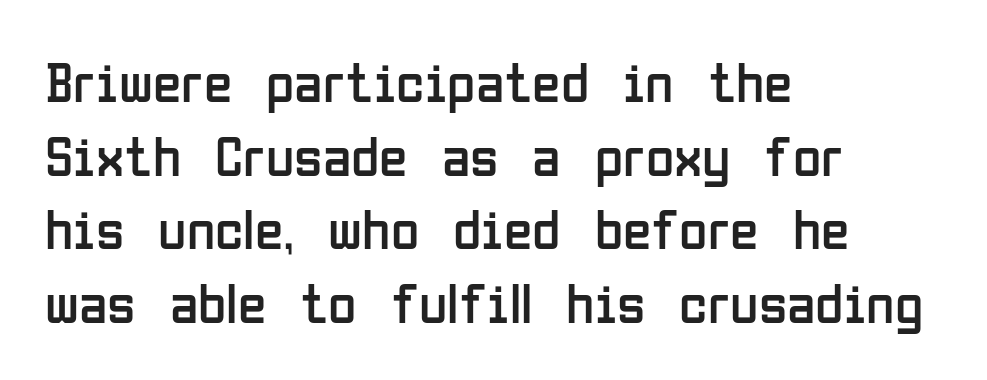
{"serif": "no", "italic": "no", "bold": "no", "weight": "regular", "width": "condensed", "stroke_contrast": "low", "x_height": "medium", "monospaced": "no", "underline": "no", "align": "left", "line_spacing": "normal", "line_spacing_ratio": 1.27, "letter_spacing": "normal", "letter_spacing_em": 0.0, "glyph_px": 58}
